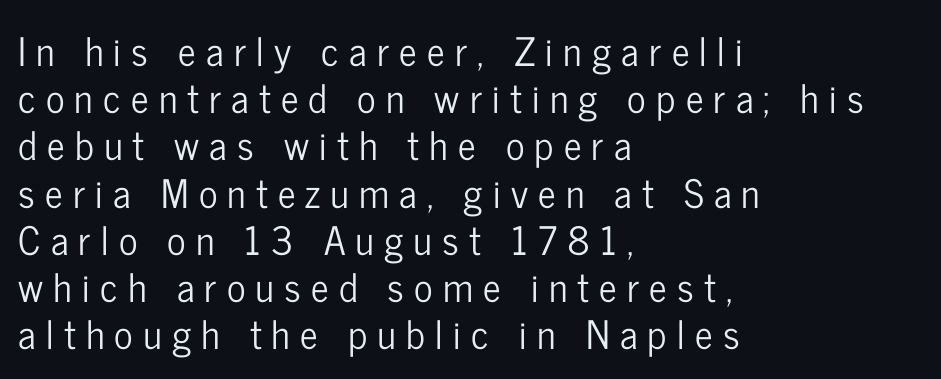
The image shows 39 px condensed sans-serif type, upright; set left-aligned, line spacing 1.21x, unusually wide letter spacing (+0.26 em), not underlined; low stroke contrast and a medium x-height.
